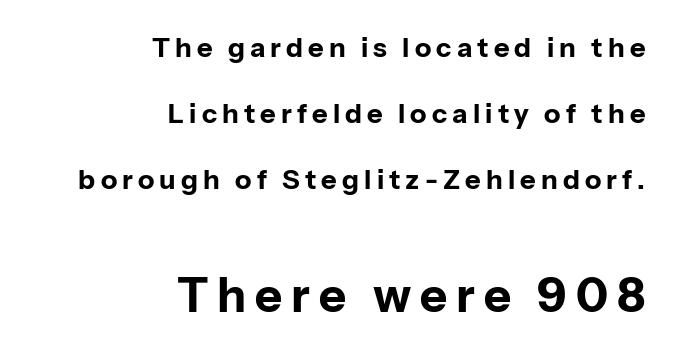
The image shows 47 px bold sans-serif type, upright; set right-aligned, loose line spacing (2.45x), not underlined; the second (bottom) block is 1.74x larger; low stroke contrast and a medium x-height.
